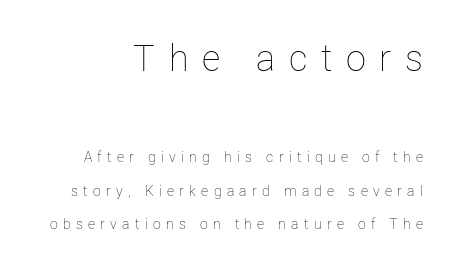
Top chunk: large. Bottom chunk: small. These lines have a slow, spaced-out rhythm from letter to letter. Type without underlining. This block would shrink considerably if given ordinary leading; it's expanded now.
